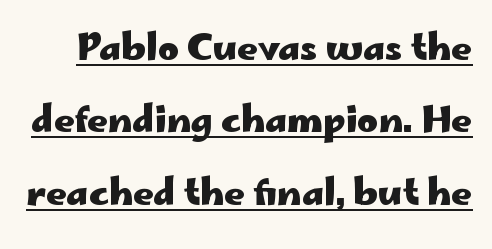
{"serif": "no", "italic": "no", "bold": "yes", "weight": "heavy", "width": "wide", "stroke_contrast": "low", "x_height": "small", "monospaced": "no", "underline": "yes", "line_spacing": "loose", "line_spacing_ratio": 2.01, "letter_spacing": "normal", "letter_spacing_em": 0.0, "glyph_px": 36}
